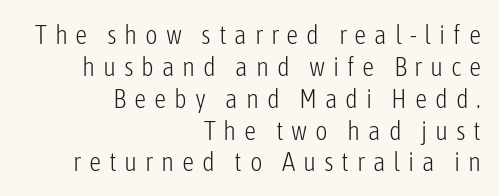
Q: Is the text bold? A: No.
Q: Is the text italic (slanted)? A: No, it is upright.
Q: Is the text underlined? A: No.
Q: How is the paragraph aligned? A: Right-aligned.
Q: Is the spacing between letters normal or unusually wide? A: Unusually wide.
